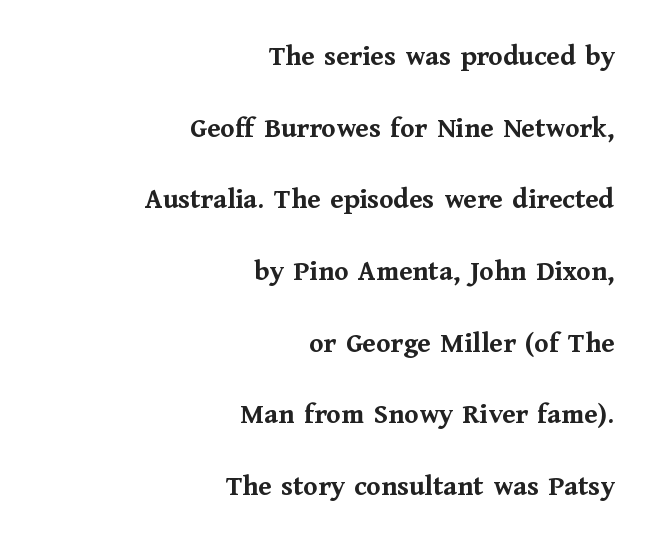
The image shows 29 px semibold serif type, upright; set right-aligned, loose line spacing (2.47x), normal letter spacing, not underlined; medium stroke contrast and a medium x-height.
